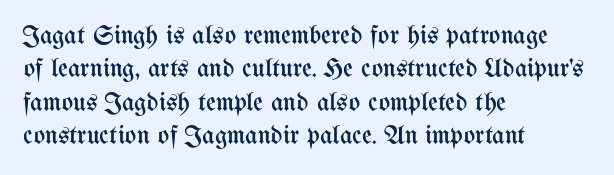
Q: Is the text bold? A: No.
Q: Is the text italic (slanted)? A: No, it is upright.
Q: Is the text underlined? A: No.
Q: How is the paragraph aligned? A: Left-aligned.
Q: Is the spacing between letters normal or unusually wide? A: Normal.
